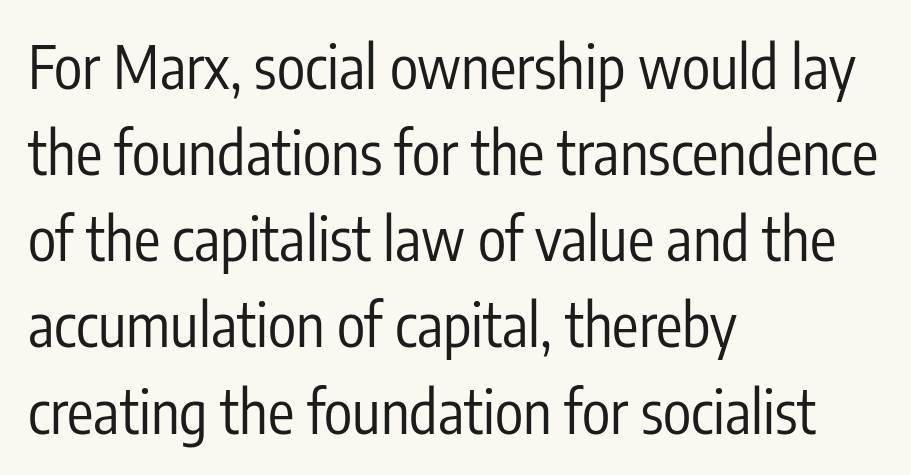
The image shows 59 px regular-weight, condensed sans-serif type, upright; set left-aligned, normal line spacing (1.46x), normal letter spacing, not underlined; low stroke contrast and a medium x-height.
